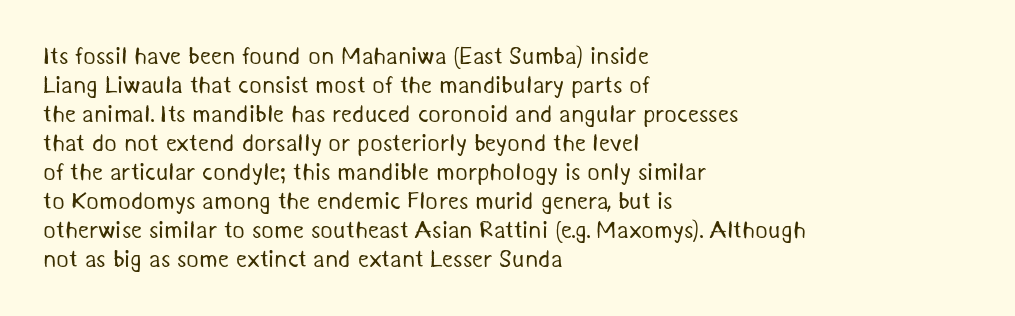
The image shows 24 px text type; set left-aligned, line spacing 1.21x, normal letter spacing, not underlined.
